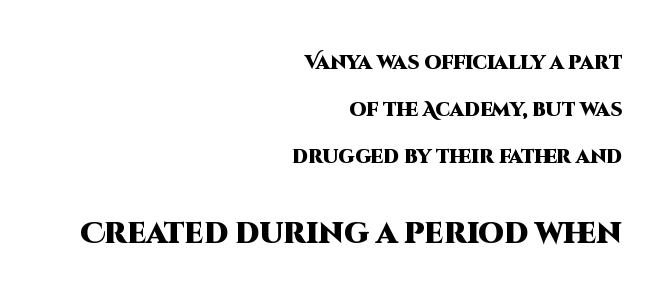
The image shows 29 px heavy sans-serif type, upright; set right-aligned, loose line spacing (2.47x), normal letter spacing, not underlined; the second (bottom) block is 1.53x larger; high stroke contrast and a large x-height.
